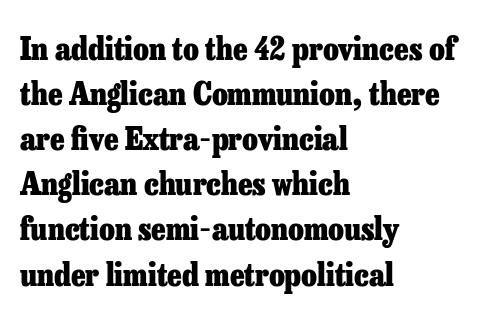
Q: Is the text bold? A: Yes.
Q: Is the text italic (slanted)? A: No, it is upright.
Q: Is the typeface a serif or a sans-serif typeface? A: Serif.
Q: Is the text underlined? A: No.
Q: How is the paragraph aligned? A: Left-aligned.
Q: Is the spacing between letters normal or unusually wide? A: Normal.
Q: Is the spacing between lines tight, normal or loose? A: Normal.
Q: Width (condensed, normal, or wide)? A: Normal.
Q: Stroke contrast? A: Low.
Q: x-height? A: Medium.
Q: Monospaced? A: No.
